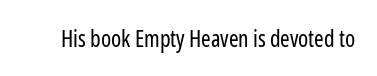
The type is set solid horizontally, with unmodified tracking. Words float on clear page, feet unadorned. A quiet, ordinary-to-light weight characterises the typeface. The type sits square on the baseline with zero lean.
